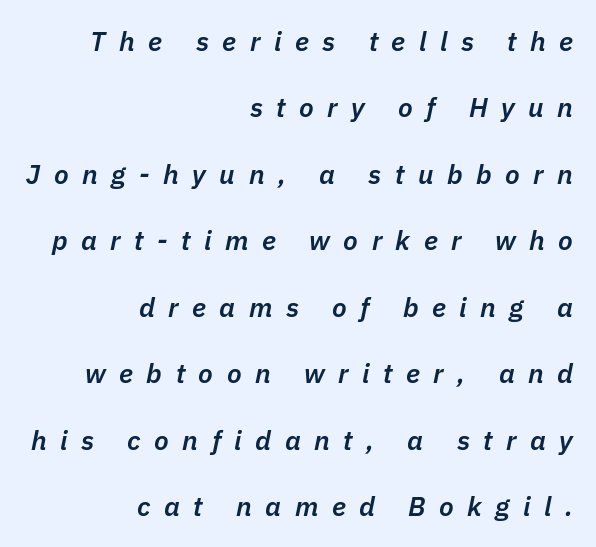
Q: Is the text bold? A: Semi-bold.
Q: Is the text italic (slanted)? A: Yes, it leans right by about 11 degrees.
Q: Is the text underlined? A: No.
Q: How is the paragraph aligned? A: Right-aligned.
Q: Is the spacing between letters normal or unusually wide? A: Unusually wide.
Q: Is the spacing between lines tight, normal or loose? A: Loose.
